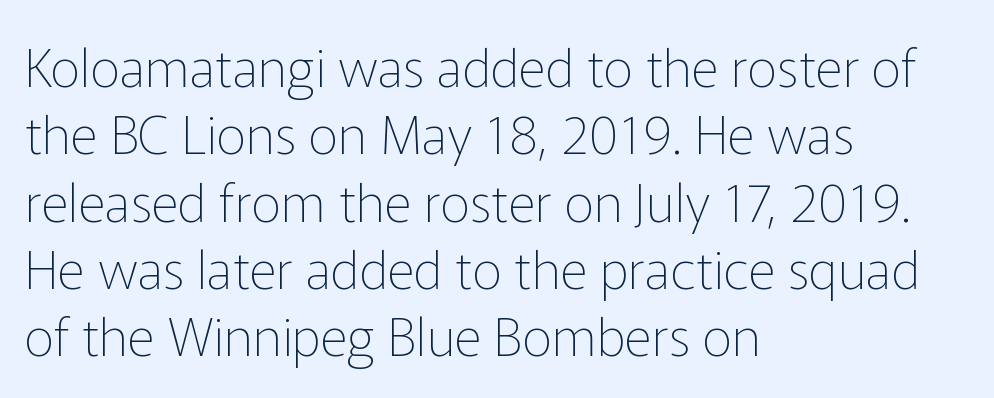
The image shows 53 px thin sans-serif type, upright; set left-aligned, normal line spacing (1.27x), normal letter spacing, not underlined; low stroke contrast and a medium x-height.
